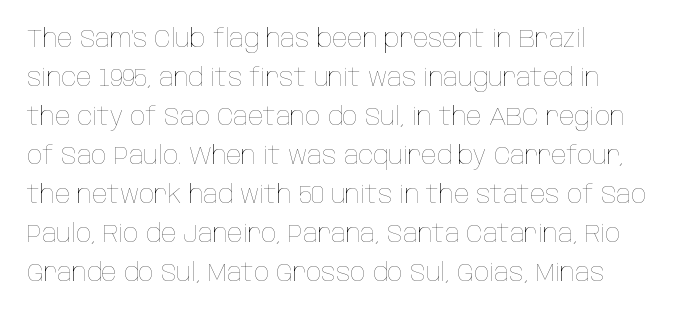
Q: Is the text bold? A: No.
Q: Is the text italic (slanted)? A: No, it is upright.
Q: Is the text underlined? A: No.
Q: How is the paragraph aligned? A: Left-aligned.
Q: Is the spacing between letters normal or unusually wide? A: Normal.
Q: Is the spacing between lines tight, normal or loose? A: Normal.
